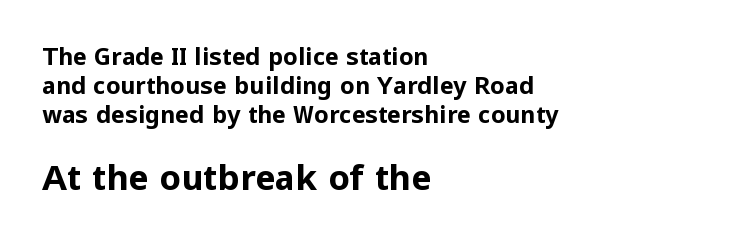
Q: Is the text bold? A: Yes.
Q: Is the text italic (slanted)? A: No, it is upright.
Q: Is the typeface a serif or a sans-serif typeface? A: Sans-serif.
Q: Is the text underlined? A: No.
Q: How is the paragraph aligned? A: Left-aligned.
Q: Is the spacing between letters normal or unusually wide? A: Normal.
Q: Is the spacing between lines tight, normal or loose? A: Normal.
Q: Which block of text is set in a larger size, the first (top) or the second (bottom)? A: The second (bottom) one.
Q: Width (condensed, normal, or wide)? A: Normal.
Q: Stroke contrast? A: Low.
Q: x-height? A: Medium.
Q: Monospaced? A: No.
